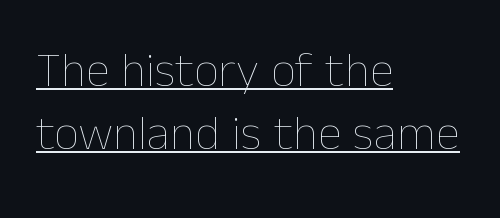
Compared with a typical body face, this is equally light or lighter still. Is there an underline? Yes — a line sits under the letters. This rendering leaves character spacing at its baseline value. If you measured baseline to baseline, you'd find a middling distance. Where is the straight margin? On the left.
